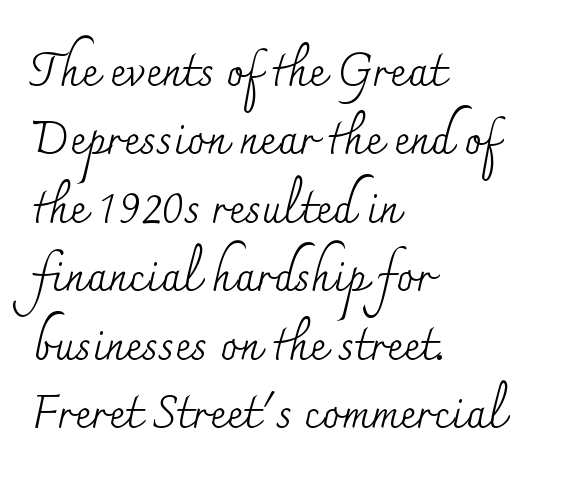
The typesetting does not lean heavy: it is not bold. A classic flush-left, rag-right setting is used for this passage. Is the letter spacing exaggerated? No — it looks like the ordinary default. The letters carry serifs — small finishing strokes at the ends of their stems.
